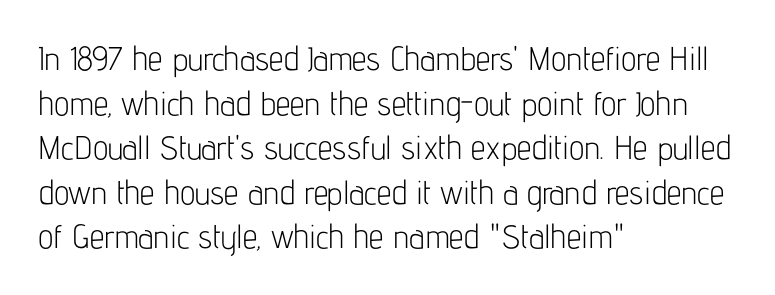
{"serif": "no", "italic": "no", "bold": "no", "weight": "light", "width": "condensed", "stroke_contrast": "low", "x_height": "medium", "monospaced": "no", "underline": "no", "align": "left", "line_spacing": "normal", "line_spacing_ratio": 1.35, "letter_spacing": "normal", "letter_spacing_em": 0.0, "glyph_px": 33}
